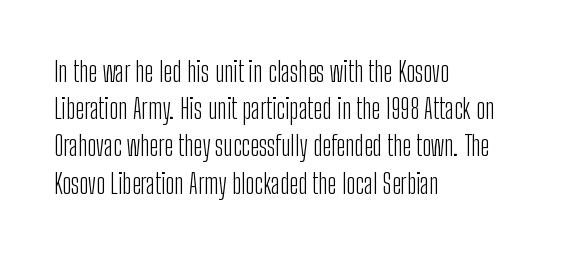
{"serif": "no", "italic": "no", "bold": "no", "weight": "light", "width": "condensed", "stroke_contrast": "low", "x_height": "medium", "monospaced": "no", "underline": "no", "align": "left", "line_spacing": "normal", "line_spacing_ratio": 1.33, "letter_spacing": "normal", "letter_spacing_em": 0.0, "glyph_px": 28}
